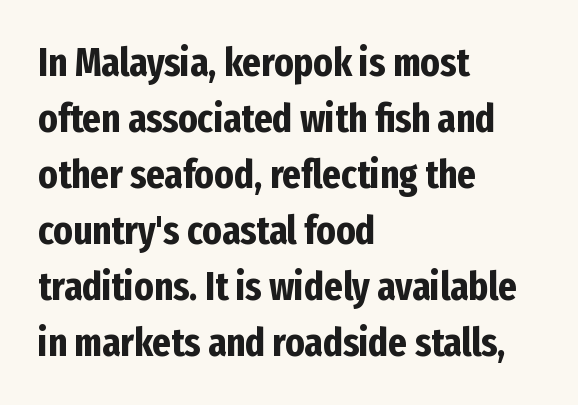
{"serif": "no", "italic": "no", "bold": "yes", "weight": "bold", "width": "condensed", "stroke_contrast": "low", "x_height": "medium", "monospaced": "no", "underline": "no", "align": "left", "line_spacing": "normal", "line_spacing_ratio": 1.4, "letter_spacing": "normal", "letter_spacing_em": 0.0, "glyph_px": 40}
